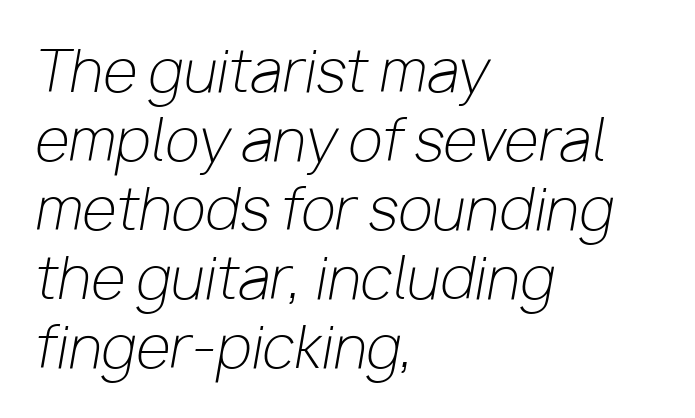
Q: Is the text bold? A: No.
Q: Is the text italic (slanted)? A: Yes, it leans right by about 10 degrees.
Q: Is the text underlined? A: No.
Q: How is the paragraph aligned? A: Left-aligned.
Q: Is the spacing between letters normal or unusually wide? A: Normal.
Q: Width (condensed, normal, or wide)? A: Normal.
Q: Stroke contrast? A: Low.
Q: x-height? A: Medium.
Q: Monospaced? A: No.
